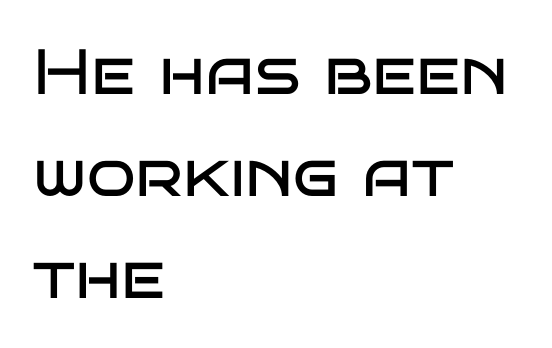
Is the letter spacing exaggerated? No — it looks like the ordinary default. Bare-footed words on every line. The lettering holds an erect, upright posture throughout. A typesetter would call this proportional, since set widths differ per character. The font sits on the lighter half of the weight spectrum, regular included. Notice how the passage keeps a crisp vertical edge on the left only.
